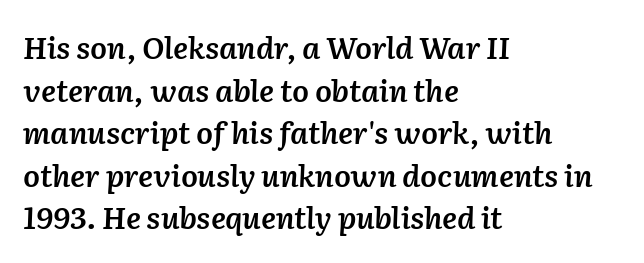
The image shows 30 px semibold type, italic (leaning right); set left-aligned, normal line spacing (1.42x), normal letter spacing, not underlined; low stroke contrast and a medium x-height.
